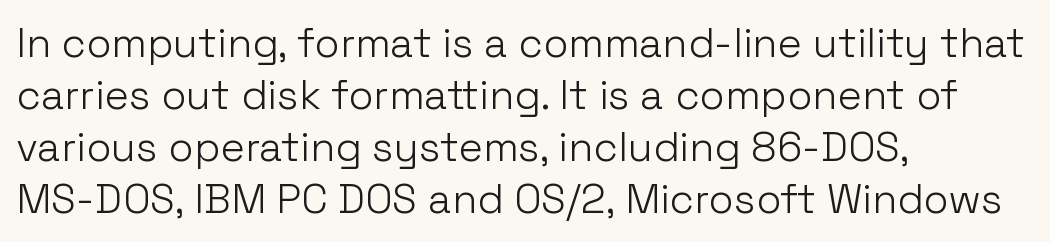
The image shows 41 px light sans-serif type, upright; set left-aligned, normal line spacing (1.27x), normal letter spacing, not underlined; low stroke contrast and a medium x-height.
